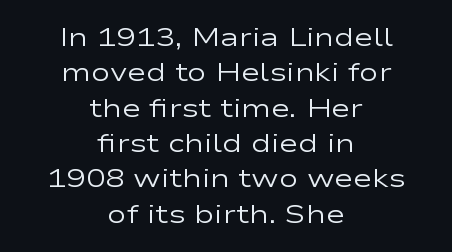
The image shows 26 px text type, upright; set centered, normal line spacing (1.36x), normal letter spacing, not underlined.
